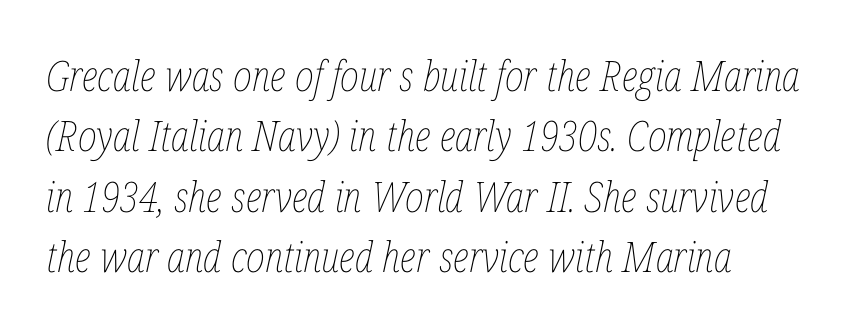
Q: Is the text bold? A: No.
Q: Is the text italic (slanted)? A: Yes, it leans right by about 12 degrees.
Q: Is the text underlined? A: No.
Q: Is the spacing between letters normal or unusually wide? A: Normal.
Q: Is the spacing between lines tight, normal or loose? A: Normal.
Q: Width (condensed, normal, or wide)? A: Condensed.
Q: Stroke contrast? A: Low.
Q: x-height? A: Medium.
Q: Monospaced? A: No.
